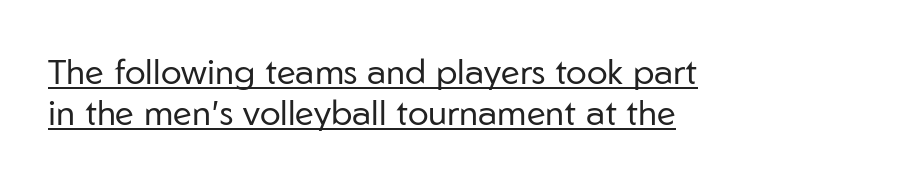
The image shows 35 px regular-weight sans-serif type, upright; set left-aligned, line spacing 1.17x, normal letter spacing, underlined; low stroke contrast and a medium x-height.
